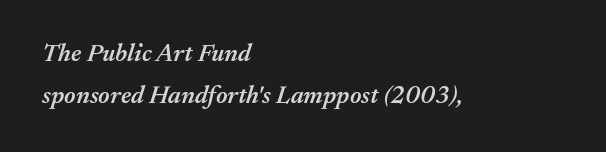
Q: Is the text bold? A: Semi-bold.
Q: Is the text italic (slanted)? A: Yes, it leans right by about 17 degrees.
Q: Is the text underlined? A: No.
Q: How is the paragraph aligned? A: Left-aligned.
Q: Is the spacing between letters normal or unusually wide? A: Normal.
Q: Is the spacing between lines tight, normal or loose? A: Normal.
